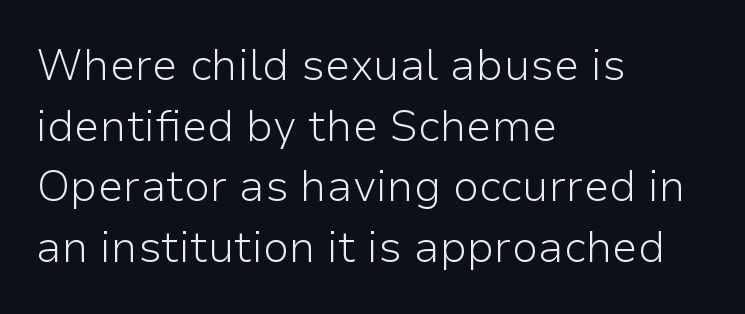
The strokes are not fattened; the text isn't bold. Characters follow at the spacing the type designer built in. Teacher's note: observe the even left margin — that is flush-left alignment. Is this a fixed-width face? No — the glyphs have proportional, varying widths. Rows of type keep a routine distance in the vertical direction.
